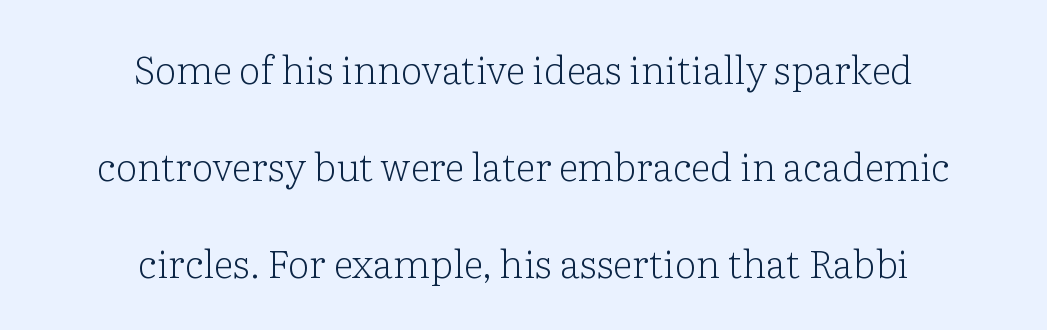
{"serif": "yes", "italic": "no", "bold": "no", "weight": "light", "width": "normal", "stroke_contrast": "low", "x_height": "medium", "monospaced": "no", "underline": "no", "align": "center", "line_spacing": "loose", "line_spacing_ratio": 2.49, "letter_spacing": "normal", "letter_spacing_em": 0.0, "glyph_px": 39}
